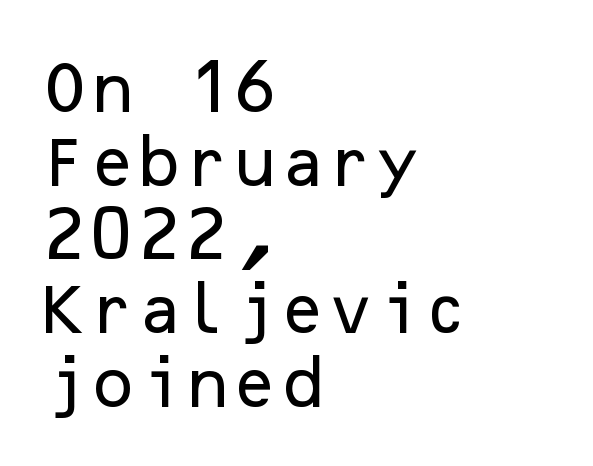
Observe the ordinary spacing: letters are neighbours, not strangers. These lines stack with their left ends in a neat column. Each row of text sits above clean, open space. A typesetter would label this face a sans. A roman cut, with each character standing at attention.
